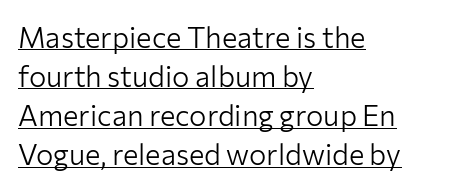
Q: Is the text bold? A: No.
Q: Is the text italic (slanted)? A: No, it is upright.
Q: Is the typeface a serif or a sans-serif typeface? A: Sans-serif.
Q: Is the text underlined? A: Yes.
Q: How is the paragraph aligned? A: Left-aligned.
Q: Is the spacing between letters normal or unusually wide? A: Normal.
Q: Is the spacing between lines tight, normal or loose? A: Normal.
Q: Width (condensed, normal, or wide)? A: Normal.
Q: Stroke contrast? A: Low.
Q: x-height? A: Medium.
Q: Monospaced? A: No.
